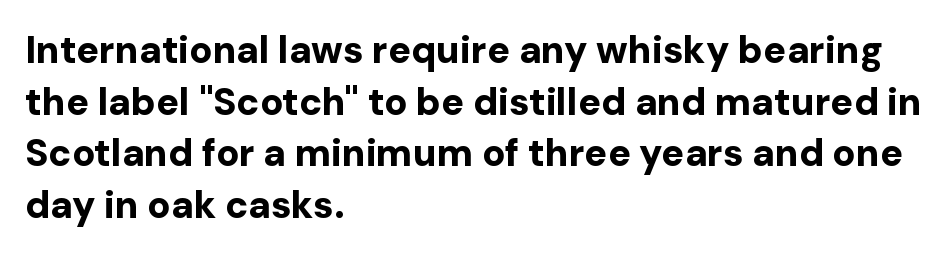
{"serif": "no", "italic": "no", "bold": "yes", "weight": "bold", "width": "normal", "stroke_contrast": "low", "x_height": "medium", "monospaced": "no", "underline": "no", "align": "left", "line_spacing": "normal", "line_spacing_ratio": 1.36, "letter_spacing": "normal", "letter_spacing_em": 0.0, "glyph_px": 38}
